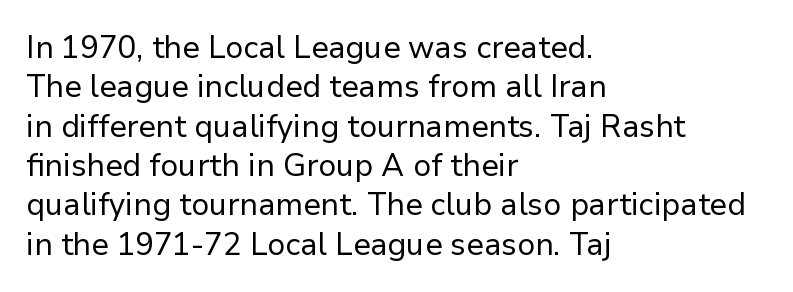
{"serif": "no", "italic": "no", "bold": "no", "weight": "regular", "width": "normal", "stroke_contrast": "low", "x_height": "medium", "monospaced": "no", "underline": "no", "align": "left", "line_spacing": "normal", "line_spacing_ratio": 1.27, "letter_spacing": "normal", "letter_spacing_em": 0.0, "glyph_px": 31}
